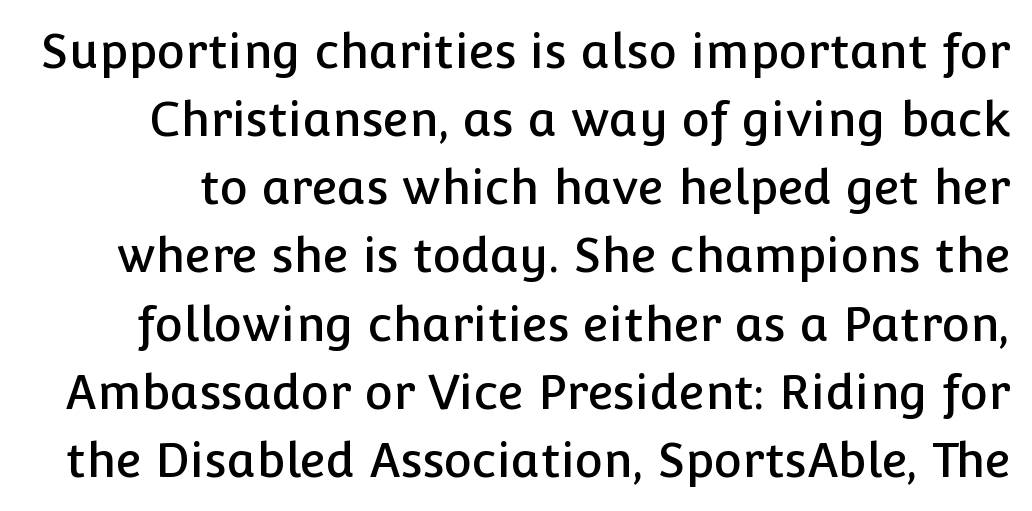
Q: Is the text italic (slanted)? A: No, it is upright.
Q: Is the typeface a serif or a sans-serif typeface? A: Sans-serif.
Q: Is the text underlined? A: No.
Q: Is the spacing between letters normal or unusually wide? A: Normal.
Q: Is the spacing between lines tight, normal or loose? A: Normal.
Q: Width (condensed, normal, or wide)? A: Normal.
Q: Stroke contrast? A: Low.
Q: x-height? A: Medium.
Q: Monospaced? A: No.
